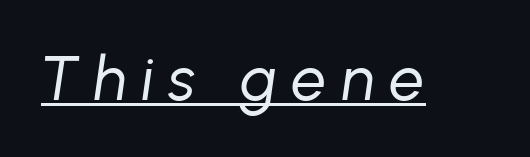
Letter spacing: wide. Spacing verdict: proportional, widths tailored to each character. Check the space under the baseline: a stroke is drawn there. A typesetter would mark this as italic. Unbolded letterforms with no extra heft.
